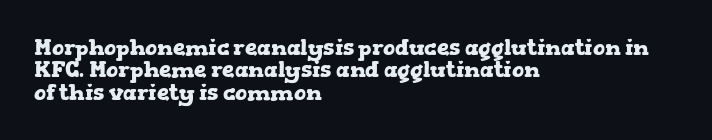
{"italic": "no", "bold": "yes", "underline": "no", "align": "left", "line_spacing": "tight", "line_spacing_ratio": 1.02, "letter_spacing": "normal", "letter_spacing_em": 0.0, "glyph_px": 22}
